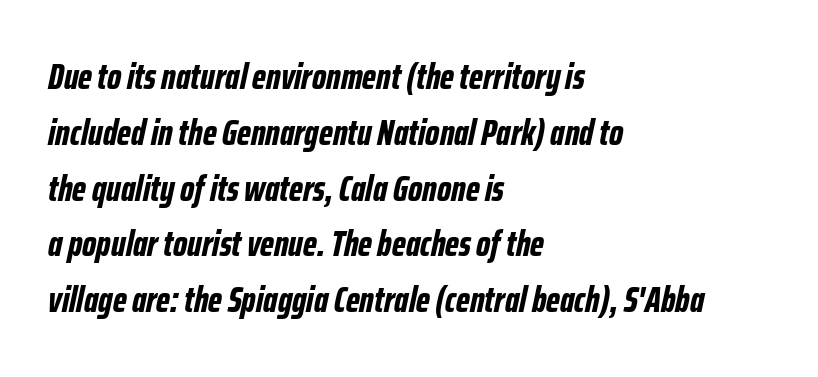
{"italic": "yes", "lean": "right", "slant_degrees": 12, "bold": "yes", "weight": "bold", "width": "condensed", "stroke_contrast": "low", "x_height": "medium", "monospaced": "no", "underline": "no", "align": "left", "line_spacing": "normal", "line_spacing_ratio": 1.55, "letter_spacing": "normal", "letter_spacing_em": 0.0, "glyph_px": 36}
